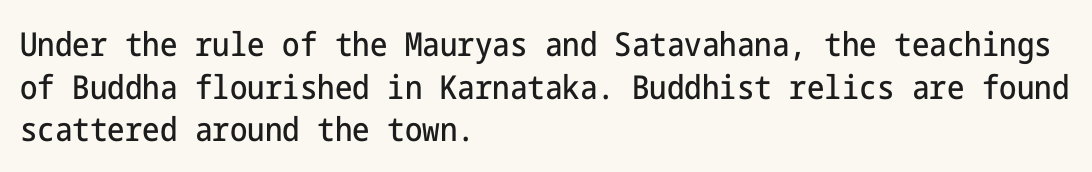
Q: Is the text italic (slanted)? A: No, it is upright.
Q: Is the typeface a serif or a sans-serif typeface? A: Sans-serif.
Q: Is the text underlined? A: No.
Q: How is the paragraph aligned? A: Left-aligned.
Q: Is the spacing between letters normal or unusually wide? A: Normal.
Q: Is the spacing between lines tight, normal or loose? A: Normal.
Q: Width (condensed, normal, or wide)? A: Condensed.
Q: Stroke contrast? A: Low.
Q: x-height? A: Medium.
